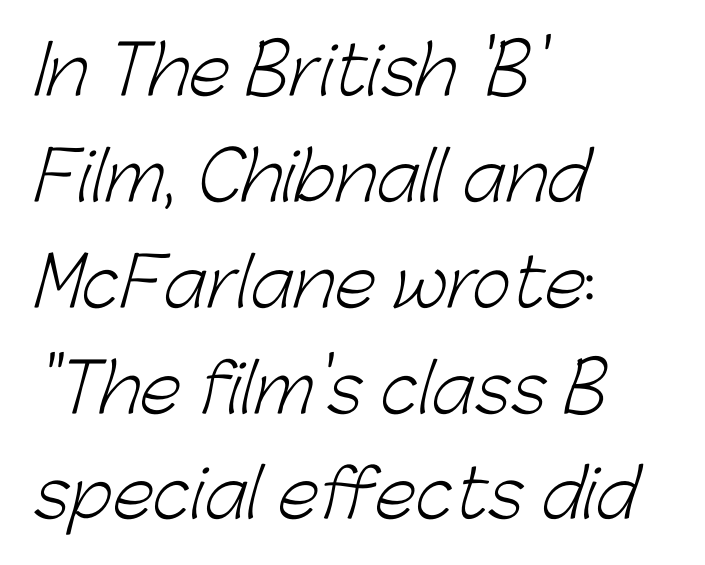
The image shows 67 px light sans-serif type; set left-aligned, normal line spacing (1.58x), normal letter spacing, not underlined; low stroke contrast and a medium x-height.
